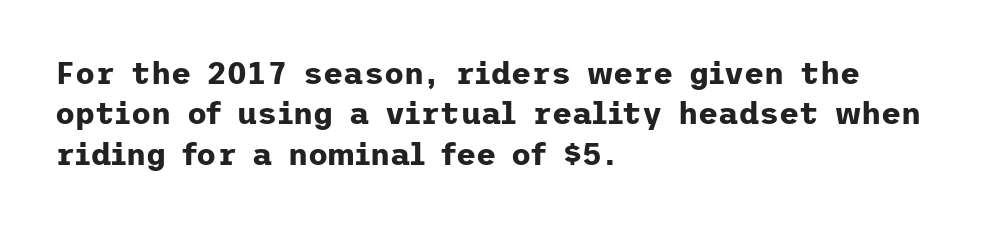
The image shows 31 px bold sans-serif type, upright; set left-aligned, normal line spacing (1.3x), normal letter spacing, not underlined; low stroke contrast and a medium x-height.
